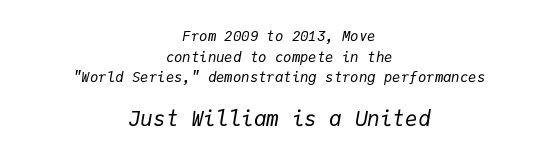
Q: Is the text bold? A: No.
Q: Is the text italic (slanted)? A: Yes, it leans right by about 9 degrees.
Q: Is the text underlined? A: No.
Q: How is the paragraph aligned? A: Centered.
Q: Is the spacing between letters normal or unusually wide? A: Normal.
Q: Is the spacing between lines tight, normal or loose? A: Normal.
Q: Which block of text is set in a larger size, the first (top) or the second (bottom)? A: The second (bottom) one.
